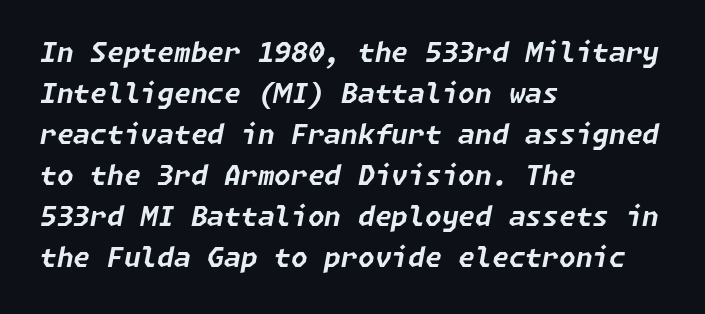
The image shows 27 px bold type, italic (leaning right); set left-aligned, normal line spacing (1.52x), normal letter spacing, not underlined.
